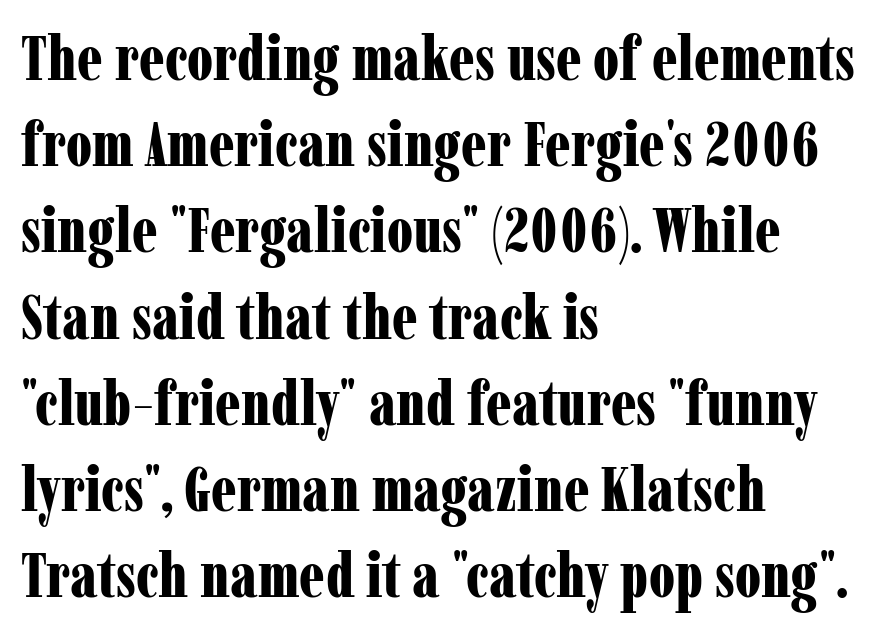
Q: Is the text bold? A: Yes.
Q: Is the text italic (slanted)? A: No, it is upright.
Q: Is the typeface a serif or a sans-serif typeface? A: Serif.
Q: Is the text underlined? A: No.
Q: How is the paragraph aligned? A: Left-aligned.
Q: Is the spacing between letters normal or unusually wide? A: Normal.
Q: Is the spacing between lines tight, normal or loose? A: Normal.
Q: Width (condensed, normal, or wide)? A: Condensed.
Q: Stroke contrast? A: Low.
Q: x-height? A: Medium.
Q: Monospaced? A: No.
